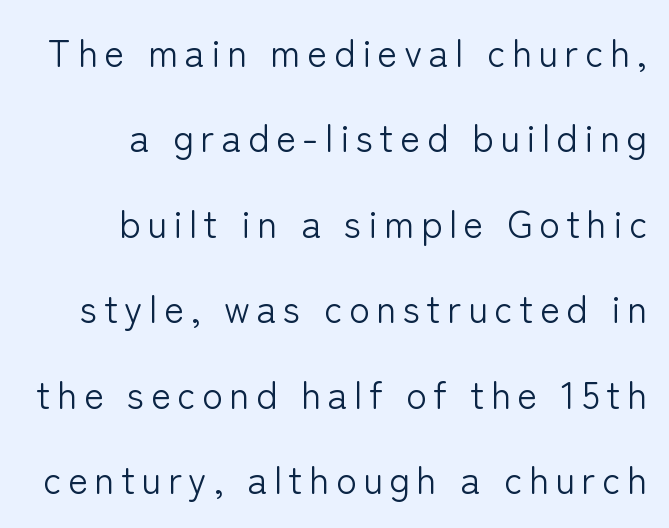
These lines are rendered in a variable-pitch font. In terms of letterform style, serifs are entirely absent. Rendered with straight, roman letterforms. Has an underline been added? It has not. This is not heavy type; no bold has been used. The lines are quadded right.
